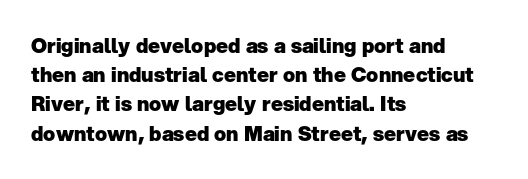
The image shows 20 px bold type, upright; set left-aligned, normal line spacing (1.46x), normal letter spacing, not underlined.
